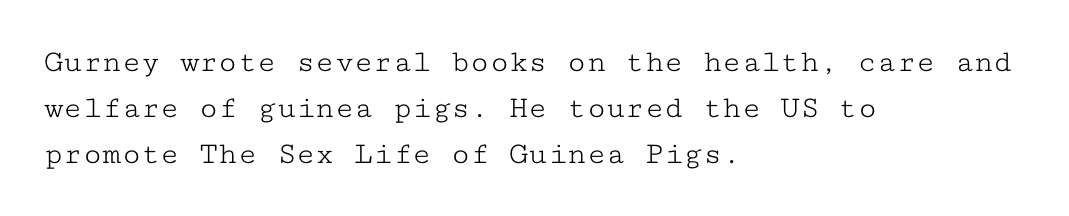
{"serif": "yes", "italic": "no", "bold": "no", "weight": "light", "width": "wide", "stroke_contrast": "low", "x_height": "medium", "monospaced": "yes", "underline": "no", "align": "left", "line_spacing": "normal", "line_spacing_ratio": 1.43, "letter_spacing": "normal", "letter_spacing_em": 0.0, "glyph_px": 32}
